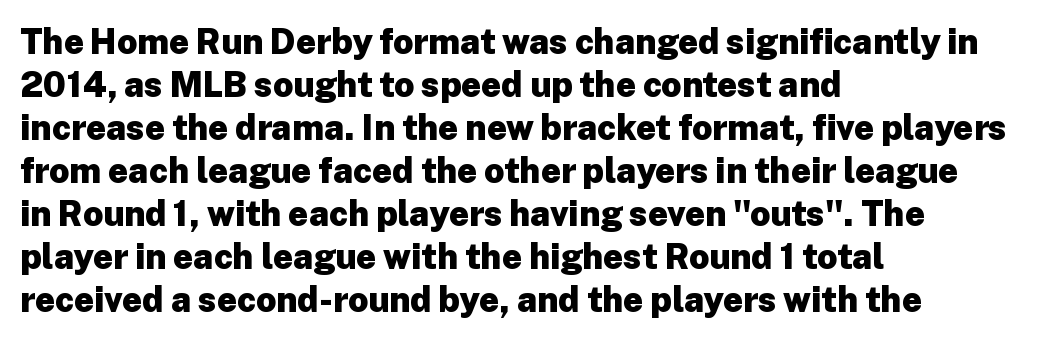
The image shows 35 px heavy sans-serif type, upright; set left-aligned, line spacing 1.23x, normal letter spacing, not underlined; low stroke contrast and a medium x-height.
